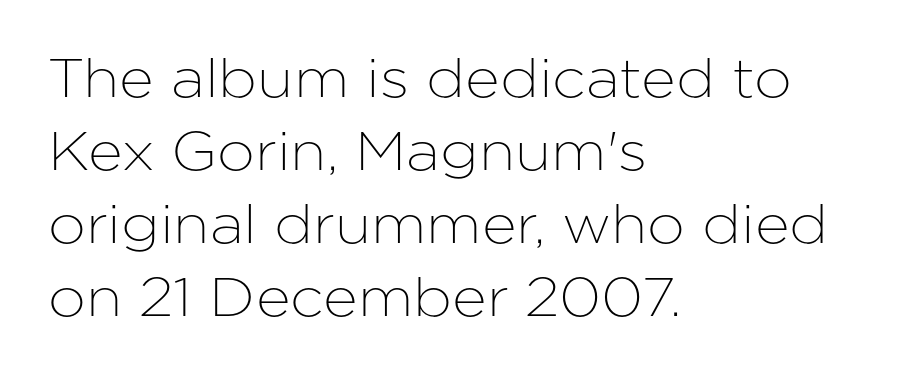
{"serif": "no", "italic": "no", "width": "normal", "stroke_contrast": "low", "x_height": "medium", "monospaced": "no", "underline": "no", "align": "left", "line_spacing": "normal", "line_spacing_ratio": 1.35, "letter_spacing": "normal", "letter_spacing_em": 0.0, "glyph_px": 54}
